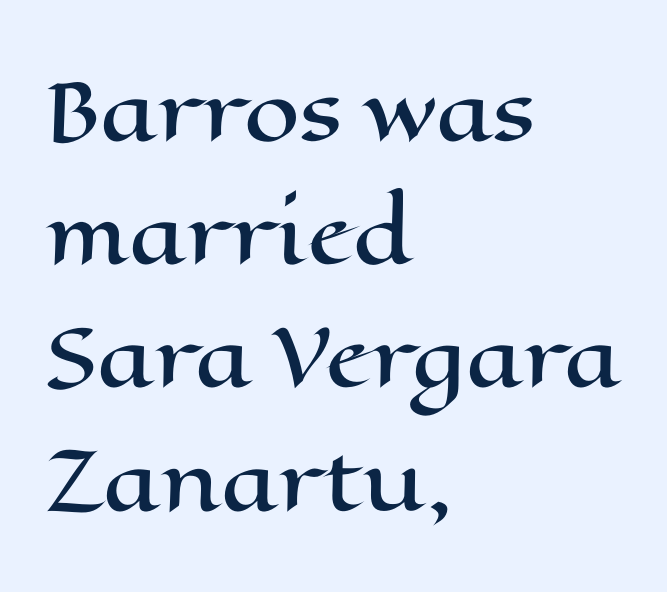
Q: Is the text italic (slanted)? A: No, it is upright.
Q: Is the text underlined? A: No.
Q: How is the paragraph aligned? A: Left-aligned.
Q: Is the spacing between letters normal or unusually wide? A: Normal.
Q: Is the spacing between lines tight, normal or loose? A: Normal.
Q: Width (condensed, normal, or wide)? A: Wide.
Q: Stroke contrast? A: High.
Q: x-height? A: Medium.
Q: Monospaced? A: No.
